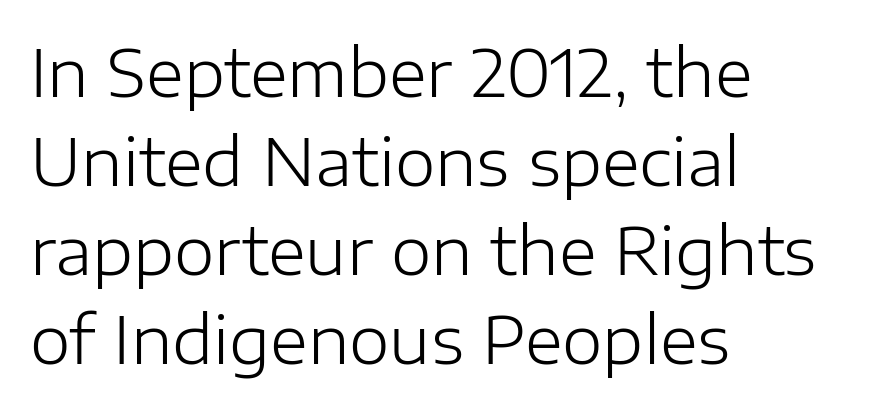
{"serif": "no", "italic": "no", "bold": "no", "weight": "light", "width": "normal", "stroke_contrast": "low", "x_height": "medium", "monospaced": "no", "underline": "no", "align": "left", "line_spacing": "normal", "line_spacing_ratio": 1.37, "letter_spacing": "normal", "letter_spacing_em": 0.0, "glyph_px": 65}
